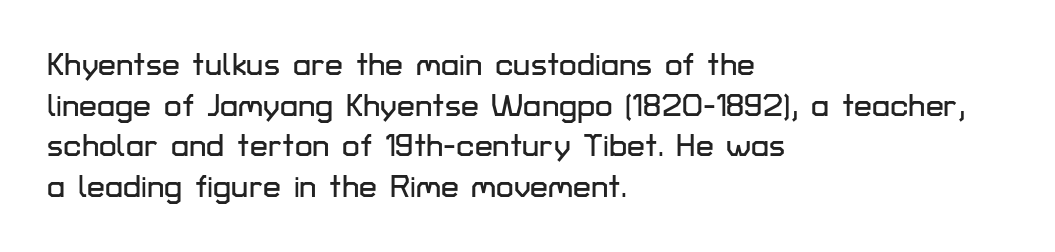
{"serif": "no", "italic": "no", "width": "normal", "stroke_contrast": "low", "x_height": "medium", "monospaced": "no", "underline": "no", "align": "left", "line_spacing": "normal", "line_spacing_ratio": 1.27, "letter_spacing": "normal", "letter_spacing_em": 0.0, "glyph_px": 32}
